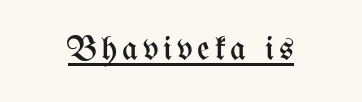
Q: Is the text bold? A: No.
Q: Is the text italic (slanted)? A: No, it is upright.
Q: Is the text underlined? A: Yes.
Q: Width (condensed, normal, or wide)? A: Condensed.
Q: Stroke contrast? A: Medium.
Q: x-height? A: Medium.
Q: Monospaced? A: No.
